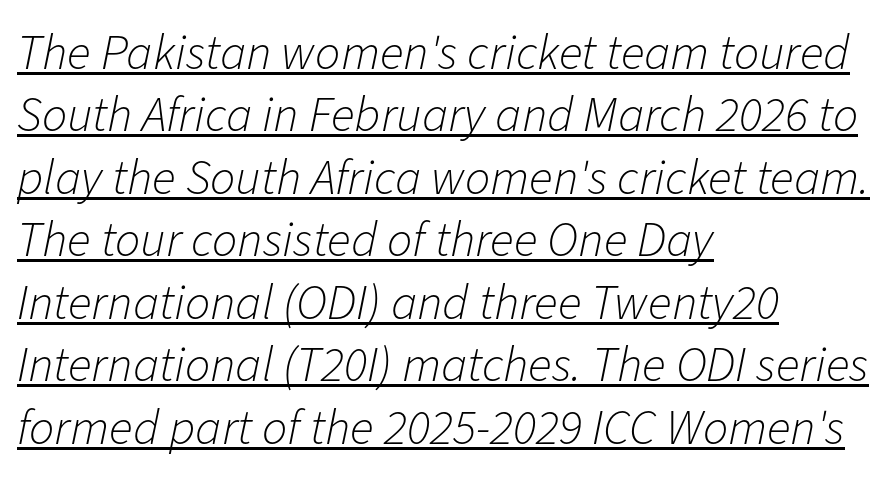
Q: Is the text bold? A: No.
Q: Is the text italic (slanted)? A: Yes, it leans right by about 11 degrees.
Q: Is the text underlined? A: Yes.
Q: How is the paragraph aligned? A: Left-aligned.
Q: Is the spacing between letters normal or unusually wide? A: Normal.
Q: Is the spacing between lines tight, normal or loose? A: Normal.
Q: Width (condensed, normal, or wide)? A: Normal.
Q: Stroke contrast? A: Low.
Q: x-height? A: Medium.
Q: Monospaced? A: No.
